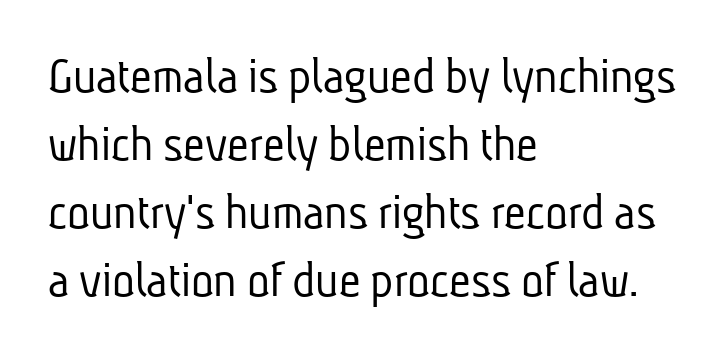
Q: Is the text bold? A: No.
Q: Is the typeface a serif or a sans-serif typeface? A: Sans-serif.
Q: Is the text underlined? A: No.
Q: How is the paragraph aligned? A: Left-aligned.
Q: Is the spacing between letters normal or unusually wide? A: Normal.
Q: Is the spacing between lines tight, normal or loose? A: Normal.
Q: Width (condensed, normal, or wide)? A: Condensed.
Q: Stroke contrast? A: Low.
Q: x-height? A: Medium.
Q: Monospaced? A: No.
